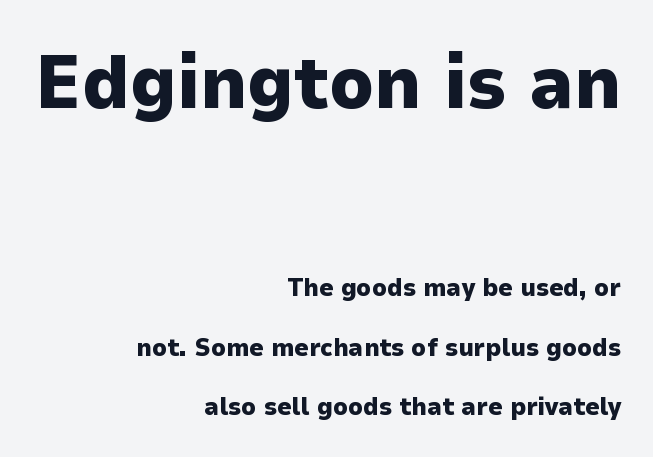
The letters sit at their default tracking, neither squeezed nor spread. The letters in the upper block stand taller than those in the block below. In terms of weight, the rendering is a true, heavy bold. Looks like regular typesetting: each glyph gets only the width it needs. The baseline area is clear. Posture: upright roman.
